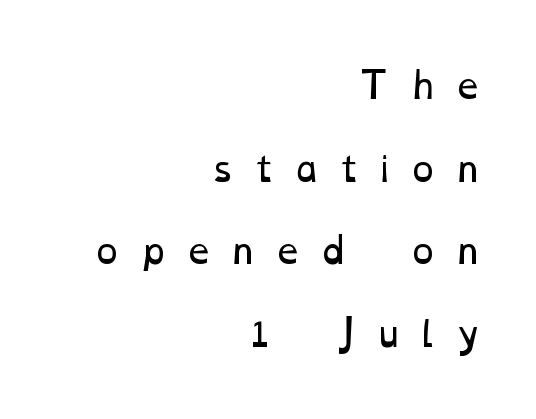
Q: Is the text bold? A: No.
Q: Is the text underlined? A: No.
Q: How is the paragraph aligned? A: Right-aligned.
Q: Is the spacing between letters normal or unusually wide? A: Unusually wide.
Q: Is the spacing between lines tight, normal or loose? A: Loose.
Q: Width (condensed, normal, or wide)? A: Wide.
Q: Stroke contrast? A: Low.
Q: x-height? A: Medium.
Q: Monospaced? A: No.
